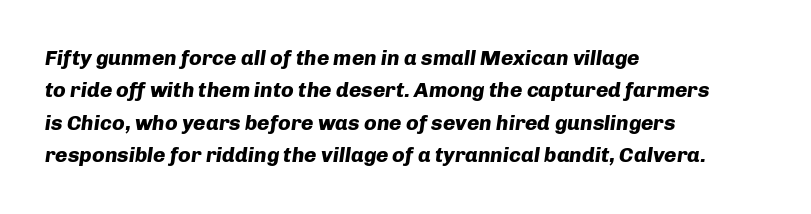
The image shows 21 px bold type, italic (leaning right); set left-aligned, normal line spacing (1.54x), normal letter spacing, not underlined.
